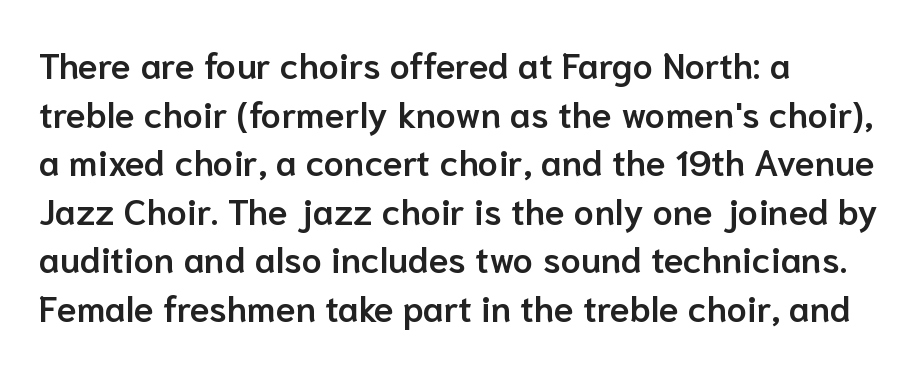
Q: Is the text bold? A: Semi-bold.
Q: Is the text italic (slanted)? A: No, it is upright.
Q: Is the typeface a serif or a sans-serif typeface? A: Sans-serif.
Q: Is the text underlined? A: No.
Q: How is the paragraph aligned? A: Left-aligned.
Q: Is the spacing between letters normal or unusually wide? A: Normal.
Q: Is the spacing between lines tight, normal or loose? A: Normal.
Q: Width (condensed, normal, or wide)? A: Normal.
Q: Stroke contrast? A: Low.
Q: x-height? A: Medium.
Q: Monospaced? A: No.
